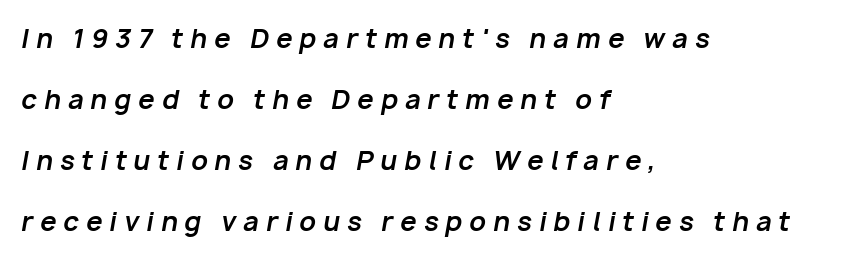
{"italic": "yes", "lean": "right", "slant_degrees": 10, "bold": "yes", "underline": "no", "align": "left", "line_spacing": "loose", "line_spacing_ratio": 2.34, "letter_spacing": "wide", "letter_spacing_em": 0.27, "glyph_px": 26}
